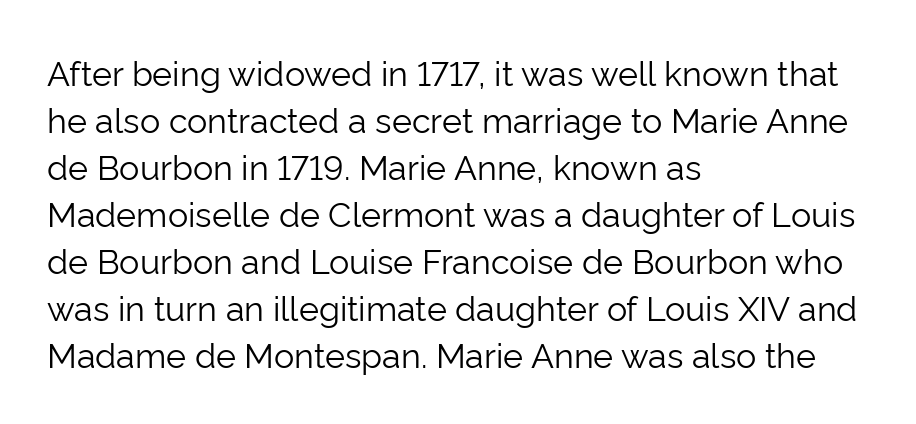
Q: Is the text bold? A: No.
Q: Is the text italic (slanted)? A: No, it is upright.
Q: Is the typeface a serif or a sans-serif typeface? A: Sans-serif.
Q: Is the text underlined? A: No.
Q: How is the paragraph aligned? A: Left-aligned.
Q: Is the spacing between letters normal or unusually wide? A: Normal.
Q: Is the spacing between lines tight, normal or loose? A: Normal.
Q: Width (condensed, normal, or wide)? A: Normal.
Q: Stroke contrast? A: Low.
Q: x-height? A: Medium.
Q: Monospaced? A: No.
